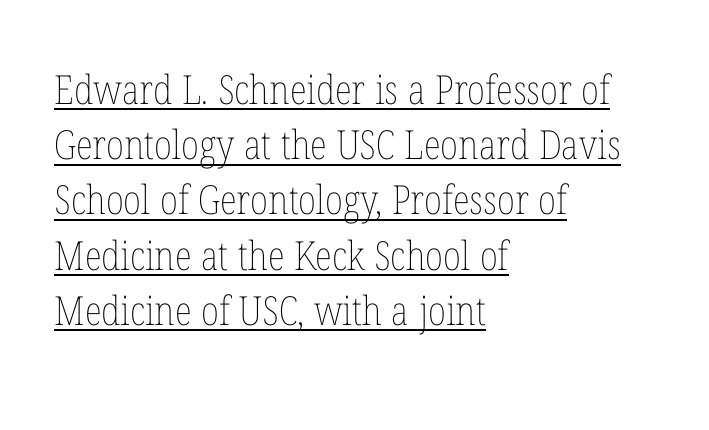
Stems here are at most as thick as an everyday book face. You can tell it's not italic because the verticals are truly vertical. The letters advance in unequal steps, a hallmark of proportional type. Visually the block forms a straight wall on the left and a jagged coastline on the right.
